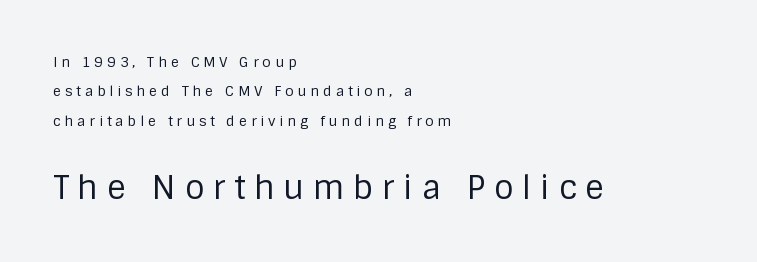
{"serif": "no", "italic": "no", "bold": "no", "weight": "regular", "width": "normal", "stroke_contrast": "low", "x_height": "large", "monospaced": "no", "underline": "no", "align": "left", "line_spacing": "loose", "line_spacing_ratio": 2.1, "letter_spacing": "wide", "letter_spacing_em": 0.27, "larger_block": "second", "size_ratio": 2.29, "glyph_px": 32}
